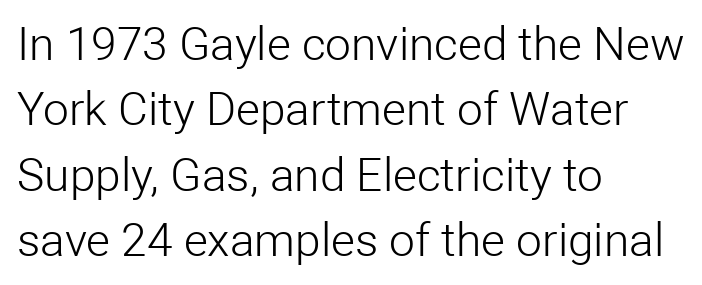
No word sits above an underline. One glance says typical: line gaps are just what's usual. Short and long lines alike share a common starting point at left. Ascenders rise straight up at ninety degrees.
